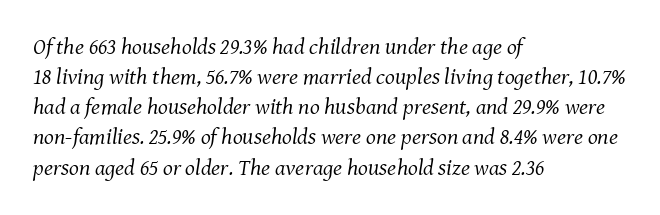
{"italic": "yes", "lean": "right", "slant_degrees": 8, "bold": "no", "underline": "no", "align": "left", "line_spacing": "normal", "line_spacing_ratio": 1.31, "letter_spacing": "normal", "letter_spacing_em": 0.0, "glyph_px": 23}
